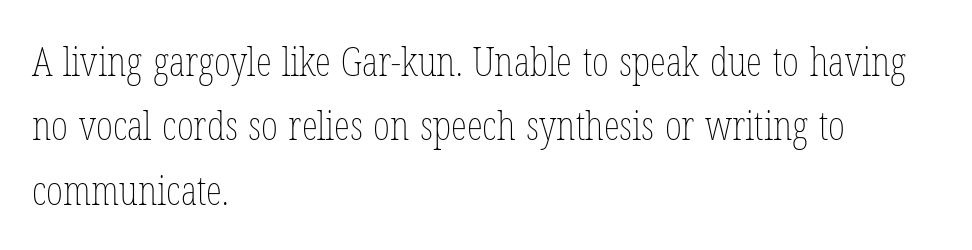
{"italic": "no", "bold": "no", "weight": "thin", "width": "condensed", "stroke_contrast": "low", "x_height": "medium", "monospaced": "no", "underline": "no", "align": "left", "line_spacing": "normal", "line_spacing_ratio": 1.57, "letter_spacing": "normal", "letter_spacing_em": 0.0, "glyph_px": 41}
